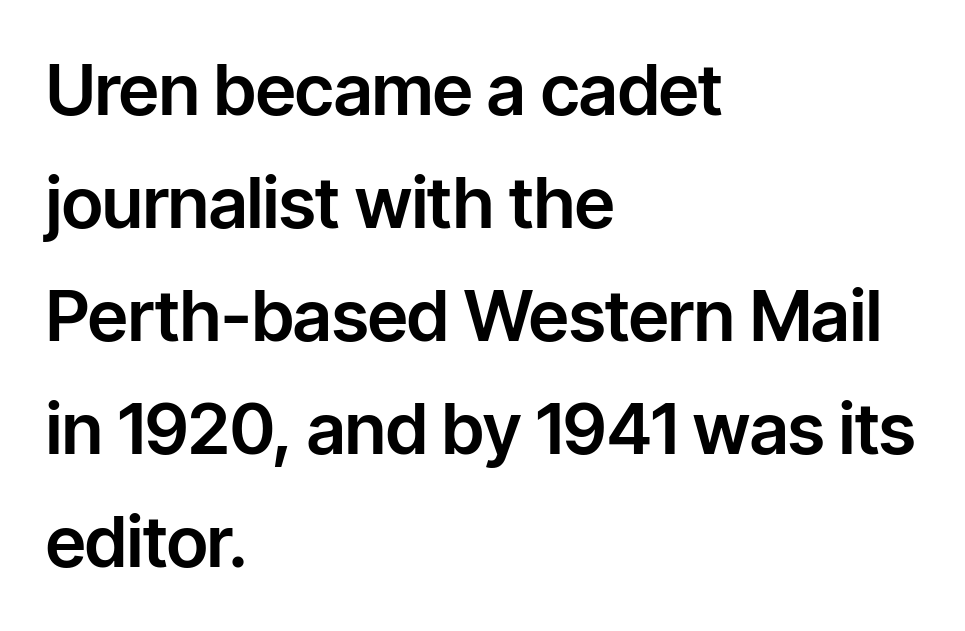
{"serif": "no", "italic": "no", "width": "normal", "stroke_contrast": "low", "x_height": "medium", "monospaced": "no", "underline": "no", "align": "left", "line_spacing": "normal", "line_spacing_ratio": 1.59, "letter_spacing": "normal", "letter_spacing_em": 0.0, "glyph_px": 71}
